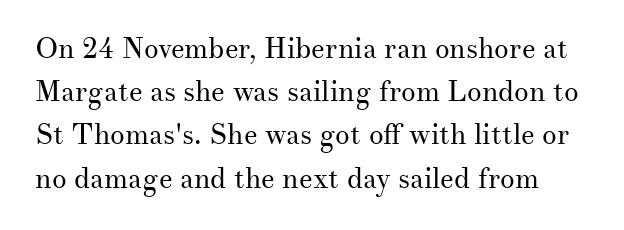
The image shows 29 px regular-weight serif type, upright; set normal line spacing (1.49x), normal letter spacing, not underlined; medium stroke contrast and a small x-height.
